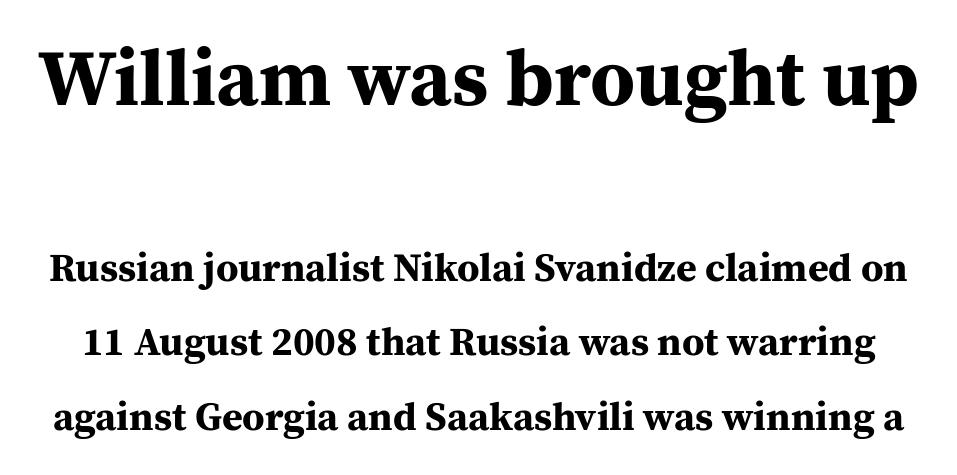
{"serif": "yes", "italic": "no", "bold": "yes", "weight": "bold", "width": "normal", "stroke_contrast": "medium", "x_height": "medium", "monospaced": "no", "underline": "no", "line_spacing_ratio": 1.86, "letter_spacing": "normal", "letter_spacing_em": 0.0, "larger_block": "first", "size_ratio": 2.0, "glyph_px": 80}
